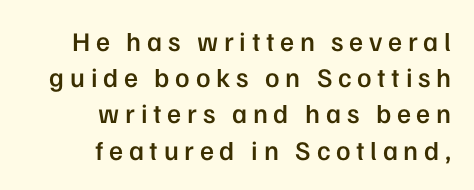
Q: Is the text bold? A: Semi-bold.
Q: Is the text italic (slanted)? A: No, it is upright.
Q: Is the text underlined? A: No.
Q: How is the paragraph aligned? A: Right-aligned.
Q: Is the spacing between letters normal or unusually wide? A: Unusually wide.
Q: Is the spacing between lines tight, normal or loose? A: Normal.
